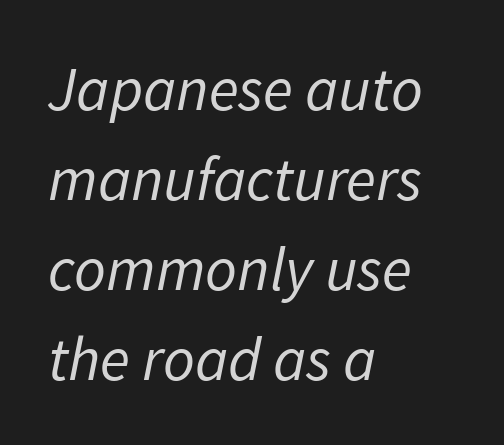
{"italic": "yes", "lean": "right", "slant_degrees": 11, "bold": "no", "weight": "regular", "width": "normal", "stroke_contrast": "low", "x_height": "medium", "monospaced": "no", "underline": "no", "align": "left", "line_spacing": "normal", "line_spacing_ratio": 1.45, "letter_spacing": "normal", "letter_spacing_em": 0.0, "glyph_px": 62}
